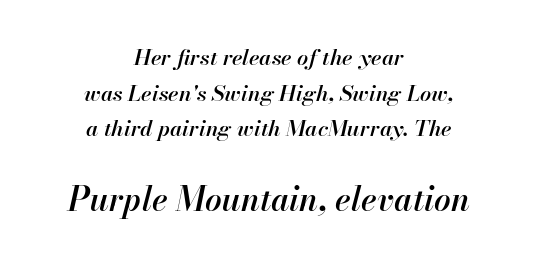
Q: Is the text bold? A: Semi-bold.
Q: Is the text italic (slanted)? A: Yes, it leans right by about 13 degrees.
Q: Is the text underlined? A: No.
Q: How is the paragraph aligned? A: Centered.
Q: Is the spacing between letters normal or unusually wide? A: Normal.
Q: Is the spacing between lines tight, normal or loose? A: Normal.
Q: Which block of text is set in a larger size, the first (top) or the second (bottom)? A: The second (bottom) one.
Q: Width (condensed, normal, or wide)? A: Normal.
Q: Stroke contrast? A: High.
Q: x-height? A: Small.
Q: Monospaced? A: No.
